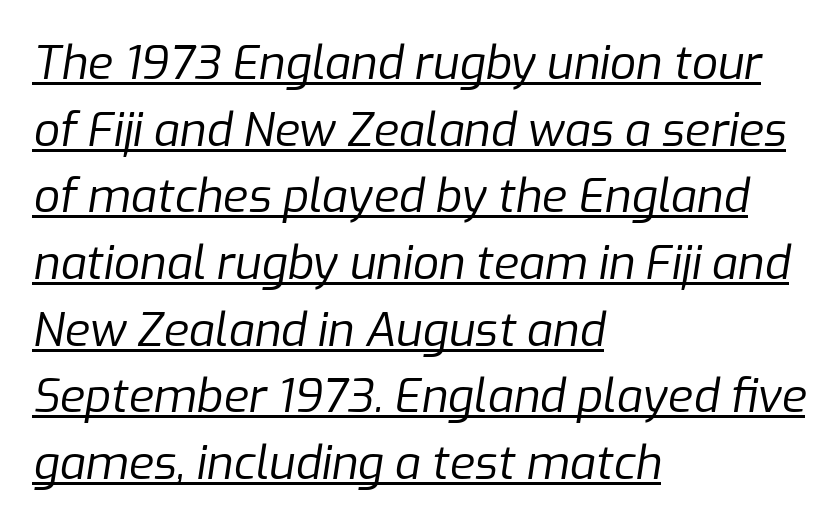
{"italic": "yes", "lean": "right", "slant_degrees": 9, "bold": "no", "weight": "regular", "width": "normal", "stroke_contrast": "low", "x_height": "medium", "monospaced": "no", "underline": "yes", "align": "left", "line_spacing": "normal", "line_spacing_ratio": 1.45, "letter_spacing": "normal", "letter_spacing_em": 0.0, "glyph_px": 46}
